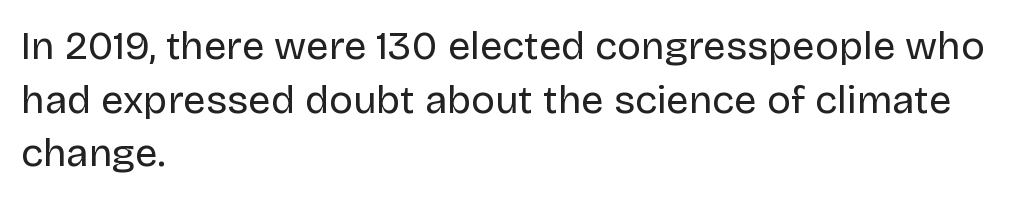
{"serif": "no", "italic": "no", "bold": "no", "weight": "regular", "width": "normal", "stroke_contrast": "low", "x_height": "large", "monospaced": "no", "underline": "no", "align": "left", "line_spacing": "normal", "line_spacing_ratio": 1.34, "letter_spacing": "normal", "letter_spacing_em": 0.0, "glyph_px": 40}
